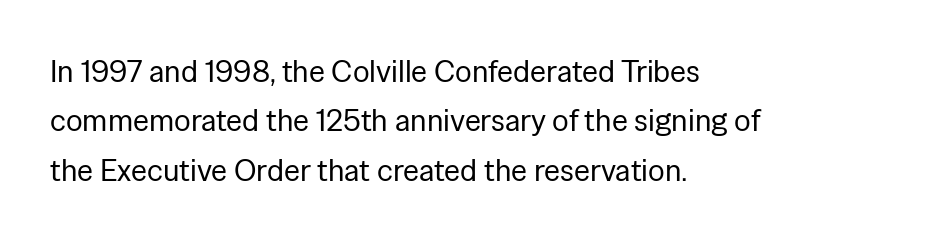
Vertically, the passage feels balanced, rows spaced as you'd expect. The area under the type is left untouched. Weight: in the light-to-regular range. This sample uses a sans-serif face. The passage shown is typed in a proportional face where columns would drift.
